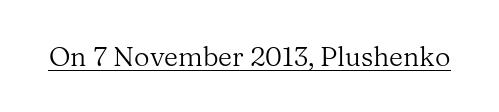
{"italic": "no", "bold": "no", "underline": "yes", "letter_spacing": "normal", "letter_spacing_em": 0.0, "glyph_px": 27}
